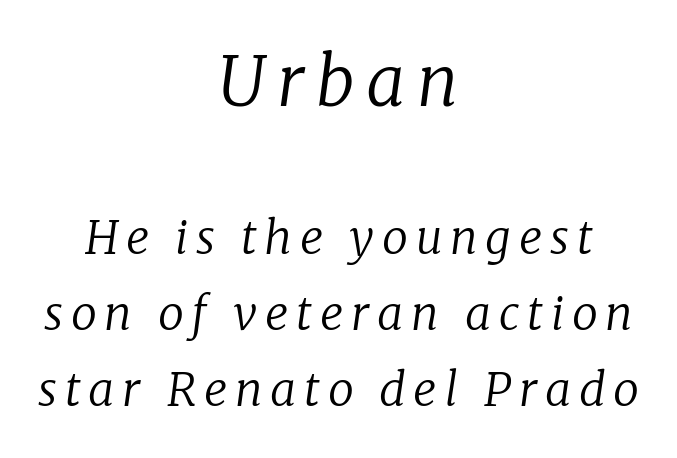
Ink coverage per letter is moderate at most. One glance says typical: line gaps are just what's usual. A typesetter would mark this as italic. Top chunk: large. Bottom chunk: small. Bare-footed words on every line.
